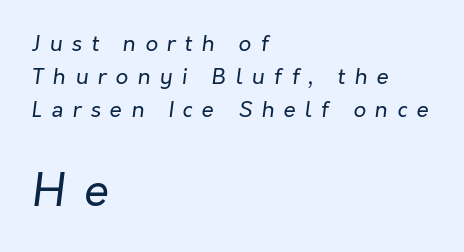
Weight: regular or lighter. Two sizes are in play, and the larger belongs to the second block. This sample has the flowing, uneven cadence of proportional lettering. The axis of the letterforms is tilted away from vertical. Descender tails drop into unmarked territory. Whoever set this chose a conventional vertical rhythm.
